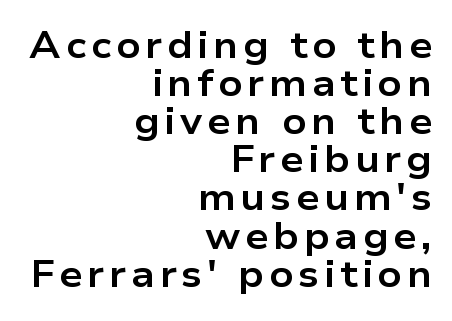
{"serif": "no", "italic": "no", "bold": "yes", "weight": "bold", "width": "wide", "stroke_contrast": "low", "x_height": "medium", "monospaced": "no", "underline": "no", "align": "right", "line_spacing": "tight", "line_spacing_ratio": 1.03, "glyph_px": 37}
